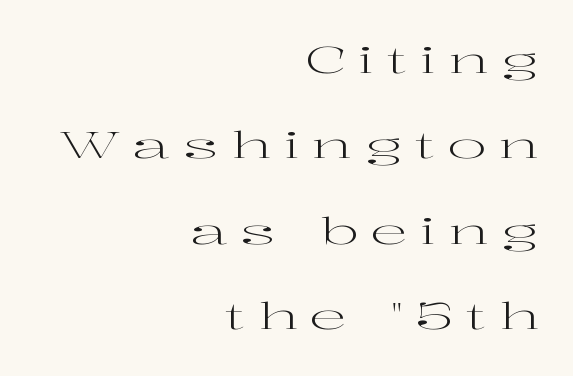
Q: Is the text bold? A: No.
Q: Is the text italic (slanted)? A: No, it is upright.
Q: Is the typeface a serif or a sans-serif typeface? A: Serif.
Q: Is the text underlined? A: No.
Q: How is the paragraph aligned? A: Right-aligned.
Q: Is the spacing between letters normal or unusually wide? A: Unusually wide.
Q: Is the spacing between lines tight, normal or loose? A: Loose.
Q: Width (condensed, normal, or wide)? A: Wide.
Q: Stroke contrast? A: High.
Q: x-height? A: Medium.
Q: Monospaced? A: No.
